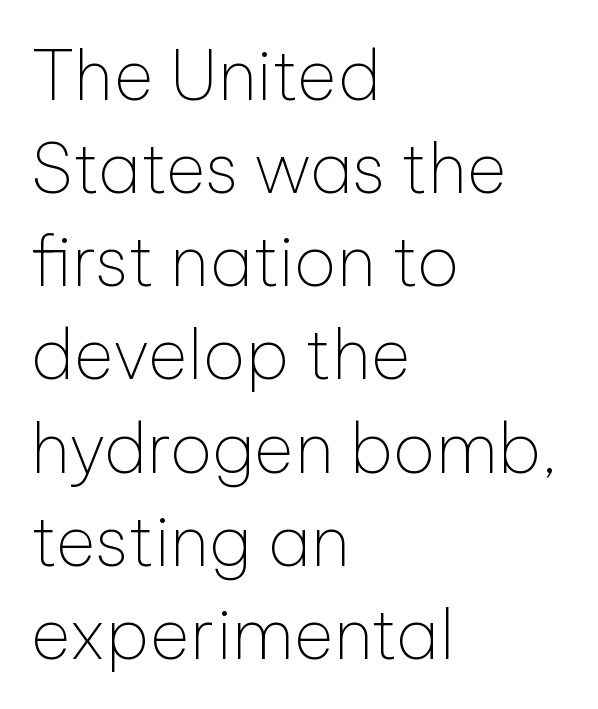
{"serif": "no", "italic": "no", "bold": "no", "weight": "thin", "width": "normal", "stroke_contrast": "low", "x_height": "medium", "monospaced": "no", "underline": "no", "align": "left", "line_spacing": "normal", "line_spacing_ratio": 1.35, "letter_spacing": "normal", "letter_spacing_em": 0.0, "glyph_px": 69}
